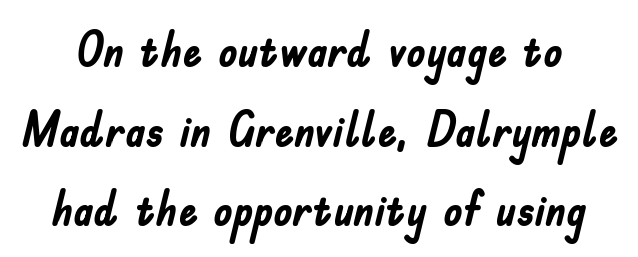
The font family rendered here belongs to the sans-serif group. One glance says typical: line gaps are just what's usual. Is this a fixed-width face? No — the glyphs have proportional, varying widths. Each glyph is drawn with heavy, bold strokes.
